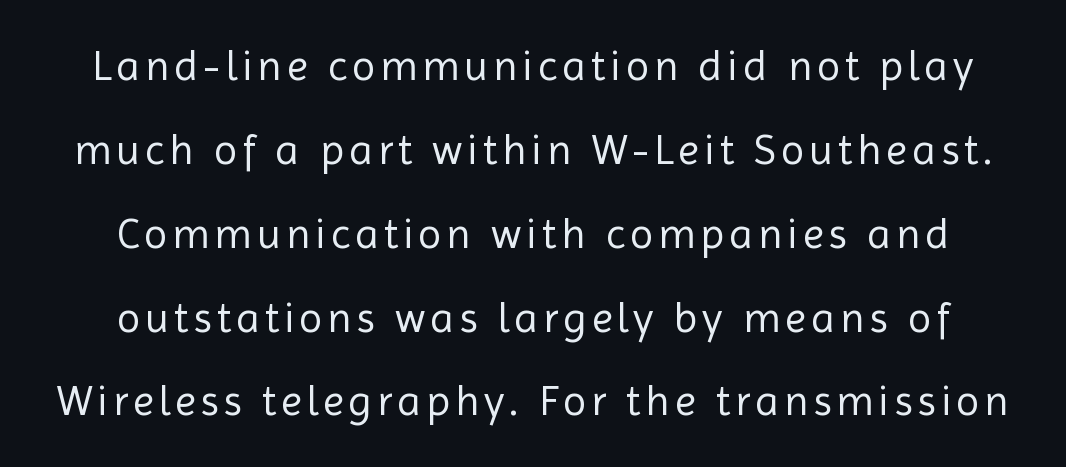
{"serif": "no", "italic": "no", "bold": "no", "weight": "regular", "width": "normal", "x_height": "medium", "monospaced": "no", "underline": "no", "align": "center", "line_spacing": "loose", "line_spacing_ratio": 1.95, "glyph_px": 43}
